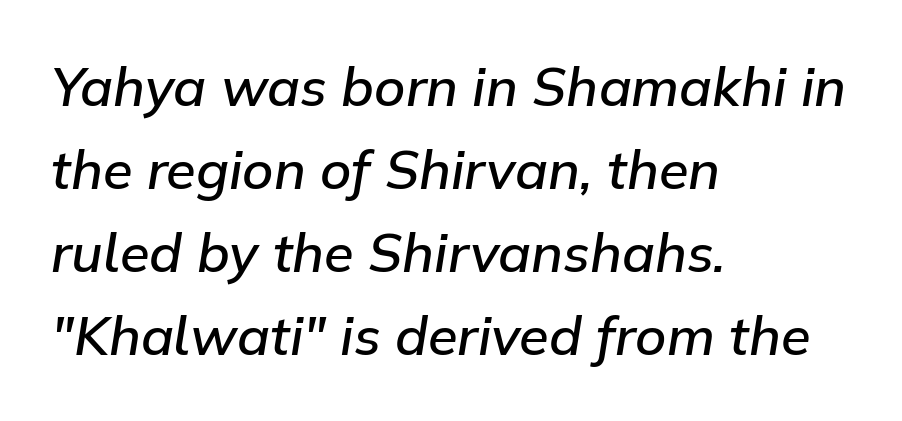
{"italic": "yes", "lean": "right", "slant_degrees": 9, "bold": "semi", "weight": "semibold", "width": "normal", "stroke_contrast": "low", "x_height": "medium", "monospaced": "no", "underline": "no", "align": "left", "line_spacing": "normal", "line_spacing_ratio": 1.54, "letter_spacing": "normal", "letter_spacing_em": 0.0, "glyph_px": 54}
